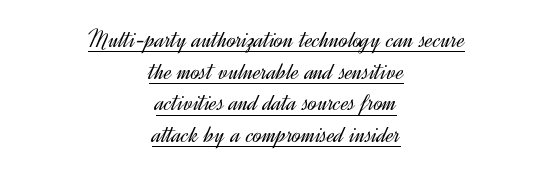
{"bold": "no", "underline": "yes", "align": "center", "line_spacing_ratio": 1.22, "letter_spacing": "normal", "letter_spacing_em": 0.0, "glyph_px": 26}
